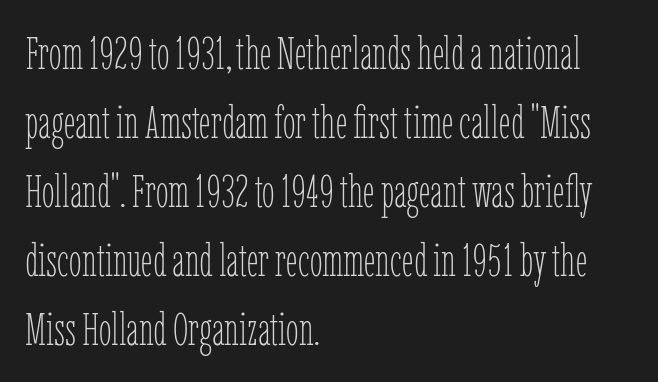
{"italic": "no", "bold": "no", "weight": "thin", "width": "condensed", "stroke_contrast": "low", "x_height": "medium", "monospaced": "no", "underline": "no", "align": "left", "line_spacing": "normal", "line_spacing_ratio": 1.5, "letter_spacing": "normal", "letter_spacing_em": 0.0, "glyph_px": 46}
